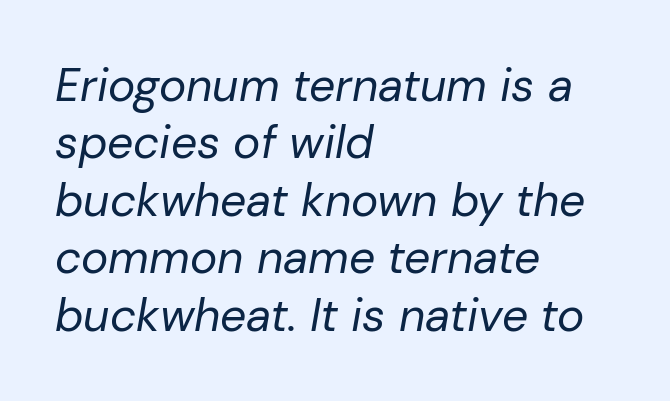
The image shows 46 px regular-weight type, italic (leaning right); set left-aligned, normal line spacing (1.25x), normal letter spacing, not underlined; low stroke contrast and a medium x-height.
